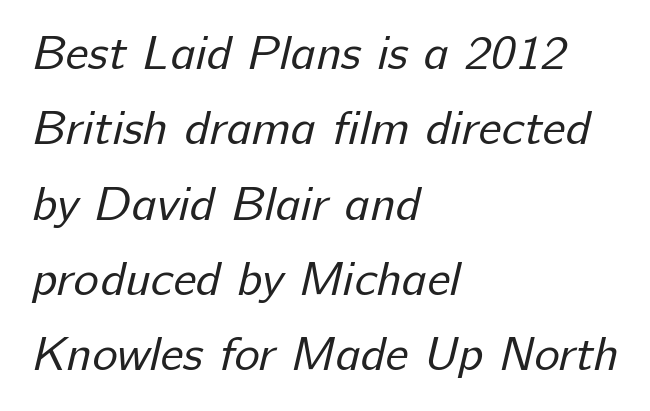
Q: Is the text bold? A: No.
Q: Is the typeface a serif or a sans-serif typeface? A: Sans-serif.
Q: Is the text underlined? A: No.
Q: How is the paragraph aligned? A: Left-aligned.
Q: Is the spacing between letters normal or unusually wide? A: Normal.
Q: Is the spacing between lines tight, normal or loose? A: Normal.
Q: Width (condensed, normal, or wide)? A: Normal.
Q: Stroke contrast? A: Low.
Q: x-height? A: Medium.
Q: Monospaced? A: No.
